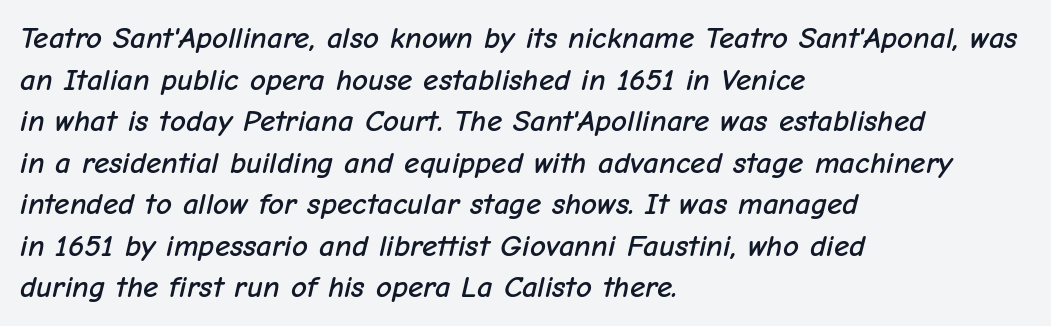
{"italic": "yes", "lean": "right", "slant_degrees": 12, "width": "normal", "stroke_contrast": "low", "x_height": "medium", "monospaced": "no", "underline": "no", "align": "left", "line_spacing": "normal", "line_spacing_ratio": 1.34, "letter_spacing": "normal", "letter_spacing_em": 0.0, "glyph_px": 31}
